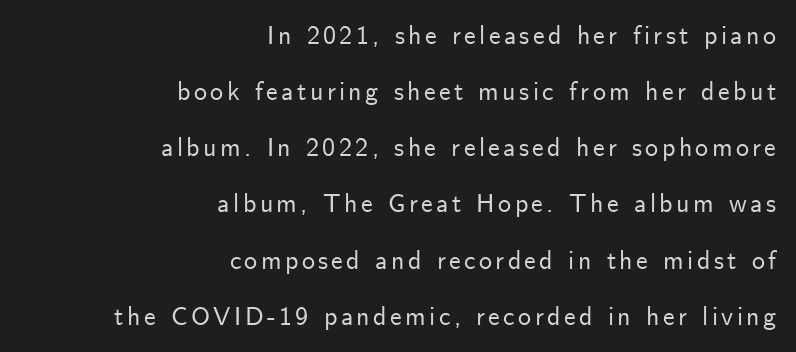
The image shows 26 px text type, upright; set right-aligned, loose line spacing (2.16x), not underlined.
